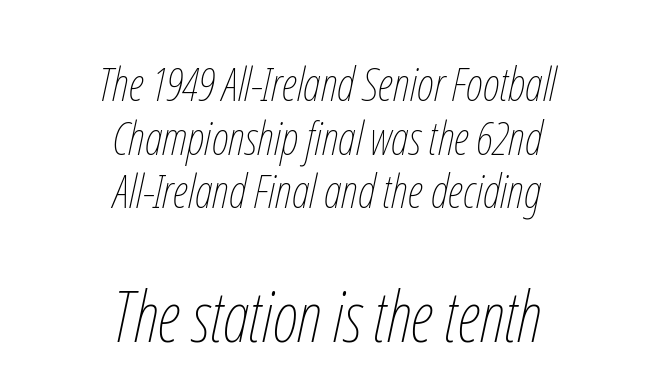
Line spacing here is tight. This rendering uses center alignment, leaving both contours irregular but symmetric. The strokes carry an ordinary text weight at most. Bare-footed words on every line. Small over large — that's the arrangement of the two blocks here. The passage shown has conventional tracking throughout.
